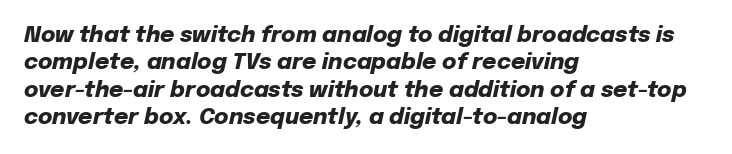
The image shows 22 px bold type, italic (leaning right); set left-aligned, line spacing 1.24x, normal letter spacing, not underlined.
